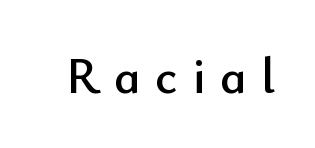
{"serif": "no", "italic": "no", "width": "normal", "stroke_contrast": "low", "x_height": "small", "monospaced": "no", "underline": "no", "letter_spacing": "wide", "letter_spacing_em": 0.29, "glyph_px": 50}
